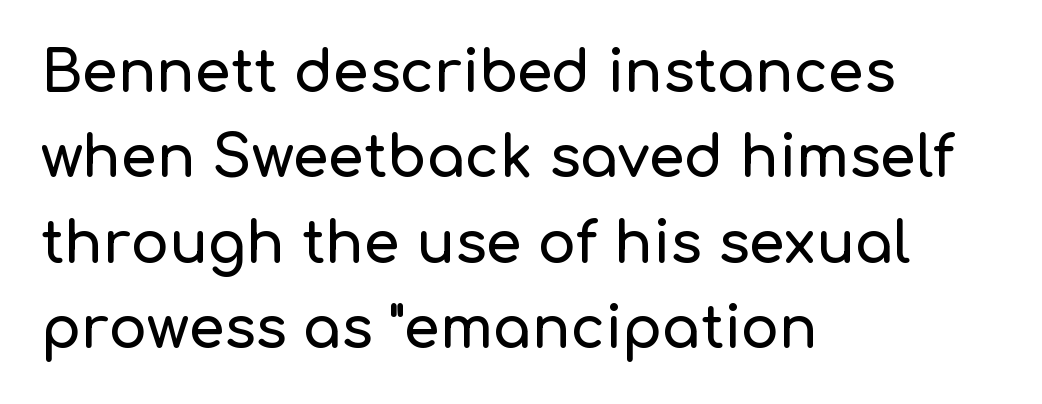
Q: Is the text italic (slanted)? A: No, it is upright.
Q: Is the typeface a serif or a sans-serif typeface? A: Sans-serif.
Q: Is the text underlined? A: No.
Q: How is the paragraph aligned? A: Left-aligned.
Q: Is the spacing between letters normal or unusually wide? A: Normal.
Q: Is the spacing between lines tight, normal or loose? A: Normal.
Q: Width (condensed, normal, or wide)? A: Normal.
Q: Stroke contrast? A: Low.
Q: x-height? A: Medium.
Q: Monospaced? A: No.
